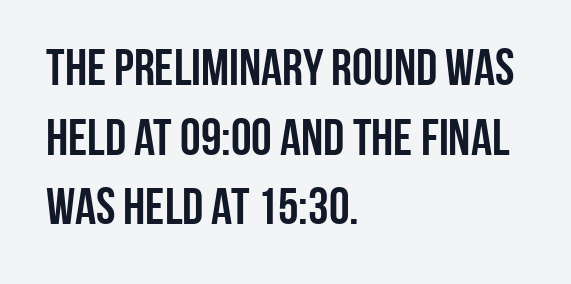
{"serif": "no", "italic": "no", "width": "condensed", "stroke_contrast": "low", "x_height": "large", "monospaced": "no", "underline": "no", "align": "left", "line_spacing": "normal", "line_spacing_ratio": 1.34, "letter_spacing": "normal", "letter_spacing_em": 0.0, "glyph_px": 52}
